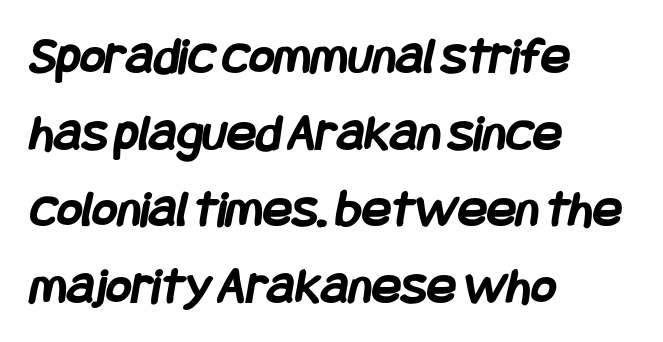
{"serif": "no", "bold": "yes", "weight": "semibold", "width": "condensed", "stroke_contrast": "low", "x_height": "large", "underline": "no", "align": "left", "line_spacing": "normal", "line_spacing_ratio": 1.42, "letter_spacing": "normal", "letter_spacing_em": 0.0, "glyph_px": 54}
